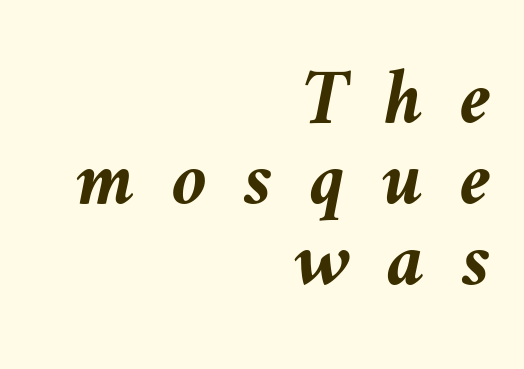
Varying glyph widths throughout — classic text-font behaviour. Italic? Definitely — the glyphs are oblique. The words here are not underlined. One-word summary of the alignment: right. The letterforms stand isolated, each surrounded by extra space.
